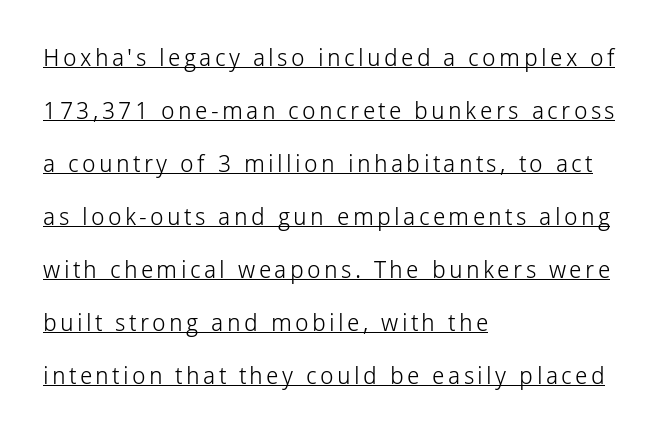
The image shows 24 px text type, upright; set left-aligned, loose line spacing (2.21x), underlined.
